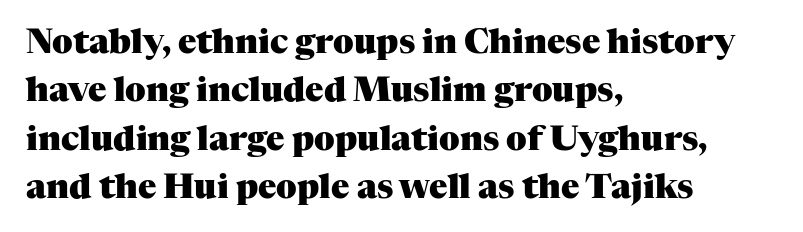
Q: Is the text bold? A: Yes.
Q: Is the text italic (slanted)? A: No, it is upright.
Q: Is the typeface a serif or a sans-serif typeface? A: Serif.
Q: Is the text underlined? A: No.
Q: How is the paragraph aligned? A: Left-aligned.
Q: Is the spacing between letters normal or unusually wide? A: Normal.
Q: Is the spacing between lines tight, normal or loose? A: Normal.
Q: Width (condensed, normal, or wide)? A: Normal.
Q: Stroke contrast? A: Medium.
Q: x-height? A: Medium.
Q: Monospaced? A: No.
